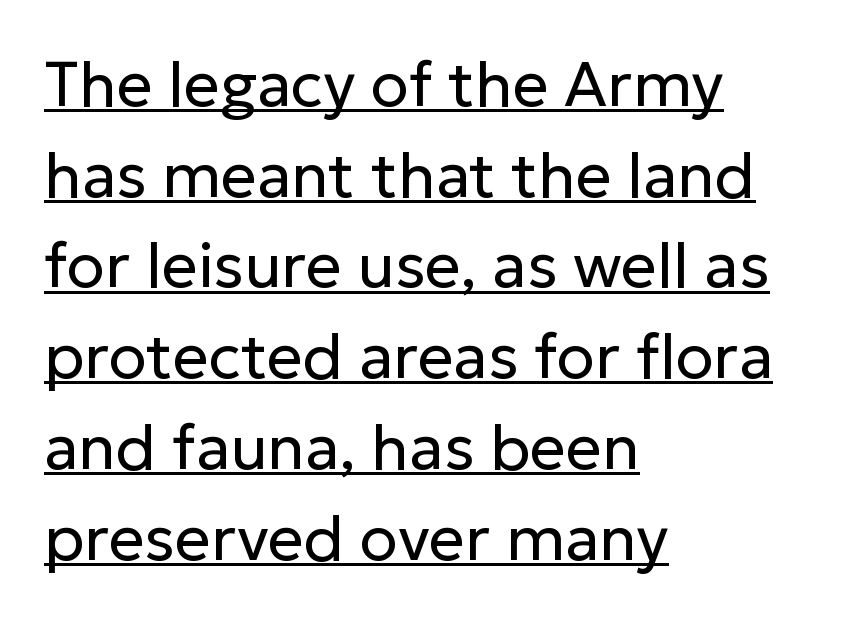
{"serif": "no", "italic": "no", "bold": "no", "weight": "regular", "width": "normal", "stroke_contrast": "low", "x_height": "medium", "monospaced": "no", "underline": "yes", "align": "left", "line_spacing": "normal", "line_spacing_ratio": 1.44, "letter_spacing": "normal", "letter_spacing_em": 0.0, "glyph_px": 63}
